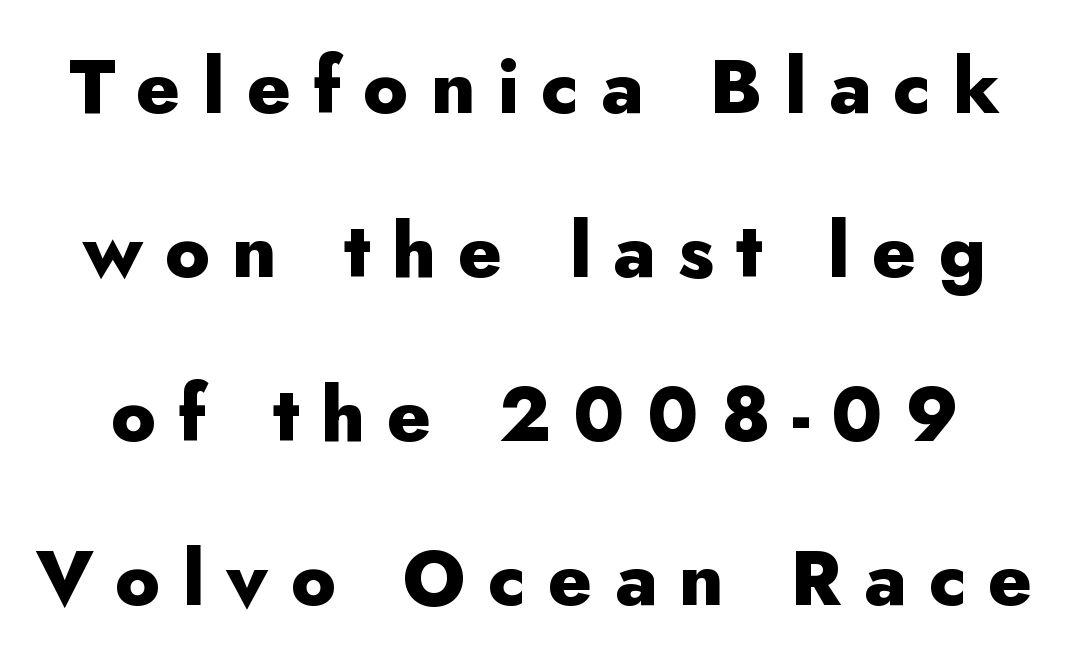
The type is letterspaced generously, with wide tracking. Posture: vertical. I'd describe the lettering as bold — thick and assertive. These lines are rendered in a variable-pitch font.
